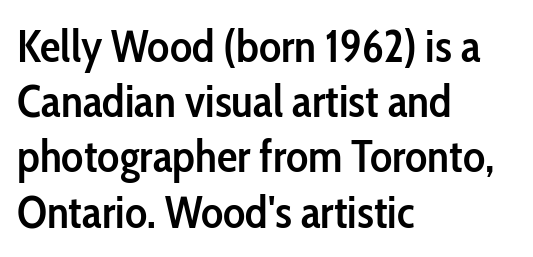
{"serif": "no", "italic": "no", "bold": "semi", "weight": "semibold", "width": "condensed", "stroke_contrast": "low", "x_height": "medium", "monospaced": "no", "underline": "no", "align": "left", "line_spacing_ratio": 1.2, "letter_spacing": "normal", "letter_spacing_em": 0.0, "glyph_px": 46}
